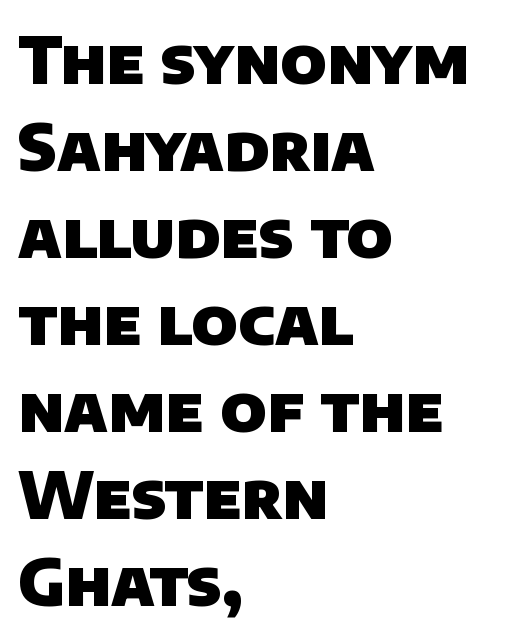
The image shows 64 px heavy sans-serif type; set left-aligned, normal line spacing (1.36x), normal letter spacing, not underlined; low stroke contrast and a large x-height.
